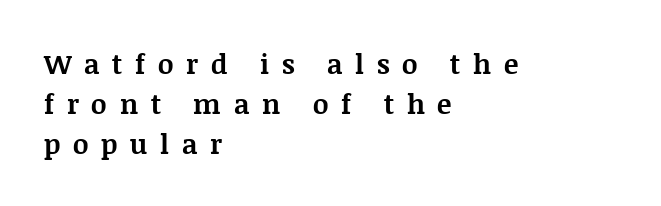
Reading down the column, the eye jumps a familiar distance to each next line. Substantial extra tracking has been applied to these lines. Quick note: underline off. The lines are quadded left.
